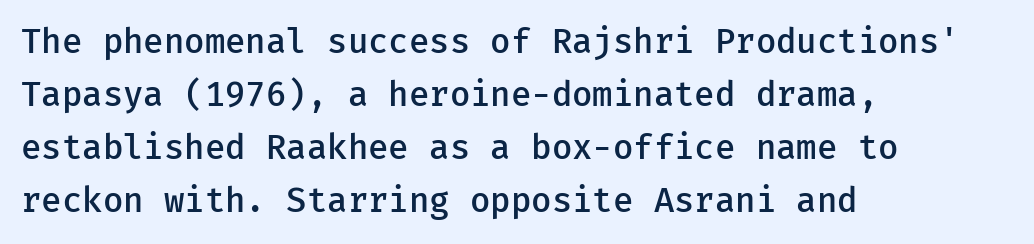
The lines in this sample share a left origin and differ only in where they stop. A typesetter would mark this as roman, not italic. How would I describe the line gaps? Plain and ordinary. Nothing sits at the stroke ends, so this counts as sans-serif.
